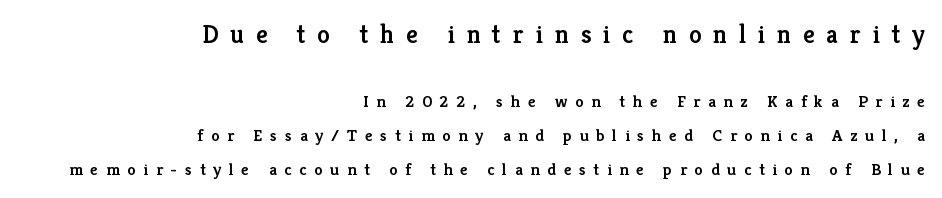
{"italic": "no", "bold": "semi", "underline": "no", "align": "right", "line_spacing": "loose", "line_spacing_ratio": 2.01, "letter_spacing": "wide", "letter_spacing_em": 0.45, "larger_block": "first", "size_ratio": 1.53, "glyph_px": 26}
